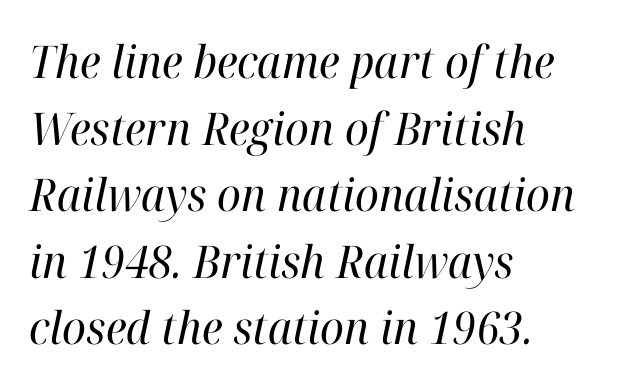
Where is the straight margin? On the left. Characters follow at the spacing the type designer built in. Looks like regular typesetting: each glyph gets only the width it needs. Any mark beneath the type? The region is blank. Rows of type keep a routine distance in the vertical direction.
